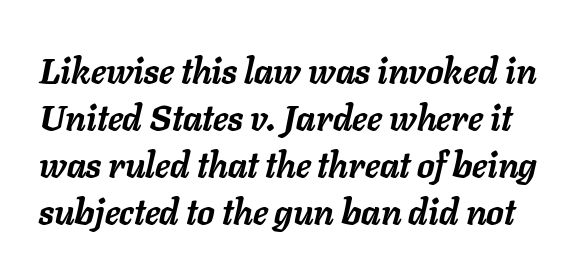
{"italic": "yes", "lean": "right", "slant_degrees": 11, "bold": "yes", "weight": "semibold", "width": "normal", "stroke_contrast": "low", "x_height": "medium", "monospaced": "no", "underline": "no", "line_spacing": "normal", "line_spacing_ratio": 1.34, "letter_spacing": "normal", "letter_spacing_em": 0.0, "glyph_px": 35}
